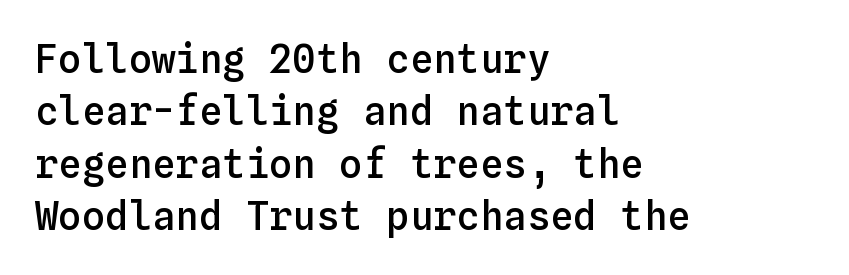
Q: Is the text bold? A: Semi-bold.
Q: Is the text italic (slanted)? A: No, it is upright.
Q: Is the text underlined? A: No.
Q: How is the paragraph aligned? A: Left-aligned.
Q: Is the spacing between letters normal or unusually wide? A: Normal.
Q: Is the spacing between lines tight, normal or loose? A: Normal.
Q: Width (condensed, normal, or wide)? A: Normal.
Q: Stroke contrast? A: Low.
Q: x-height? A: Medium.
Q: Monospaced? A: Yes.
